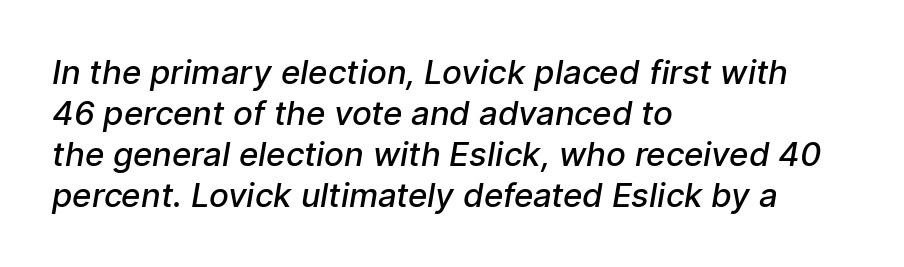
Line starts are locked; line ends wander. Words appear dense and cohesive because spacing is normal. The letters advance in unequal steps, a hallmark of proportional type. What weight is shown? A semibold, between regular and bold. Examine the stroke ends and you'll find no serifs.
